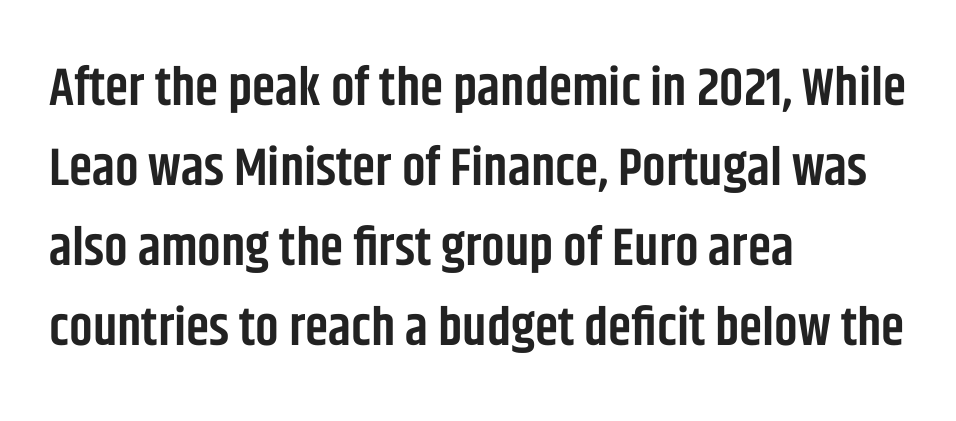
{"serif": "no", "italic": "no", "bold": "semi", "weight": "semibold", "width": "condensed", "stroke_contrast": "low", "x_height": "large", "monospaced": "no", "underline": "no", "align": "left", "line_spacing": "normal", "line_spacing_ratio": 1.51, "letter_spacing": "normal", "letter_spacing_em": 0.0, "glyph_px": 53}
